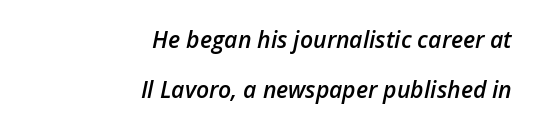
Q: Is the text bold? A: Semi-bold.
Q: Is the text italic (slanted)? A: Yes, it leans right by about 12 degrees.
Q: Is the text underlined? A: No.
Q: How is the paragraph aligned? A: Right-aligned.
Q: Is the spacing between letters normal or unusually wide? A: Normal.
Q: Is the spacing between lines tight, normal or loose? A: Loose.
